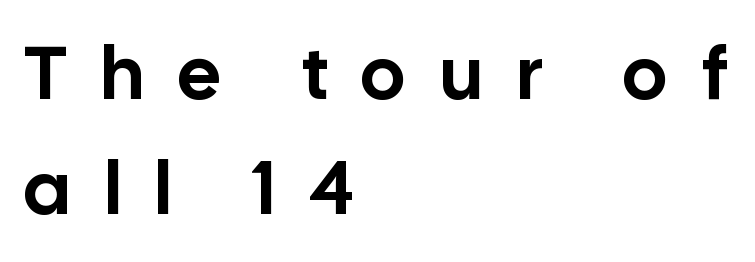
{"serif": "no", "italic": "no", "width": "normal", "stroke_contrast": "low", "x_height": "medium", "monospaced": "no", "underline": "no", "align": "left", "line_spacing": "normal", "line_spacing_ratio": 1.54, "letter_spacing": "wide", "letter_spacing_em": 0.46, "glyph_px": 75}
